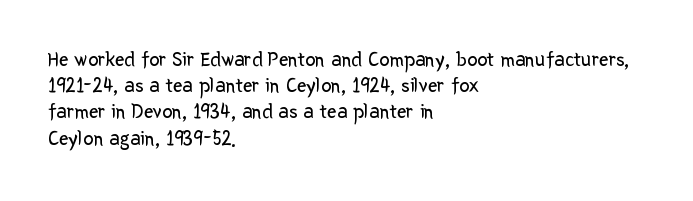
{"italic": "no", "bold": "no", "underline": "no", "align": "left", "line_spacing": "normal", "line_spacing_ratio": 1.25, "letter_spacing": "normal", "letter_spacing_em": 0.0, "glyph_px": 21}
